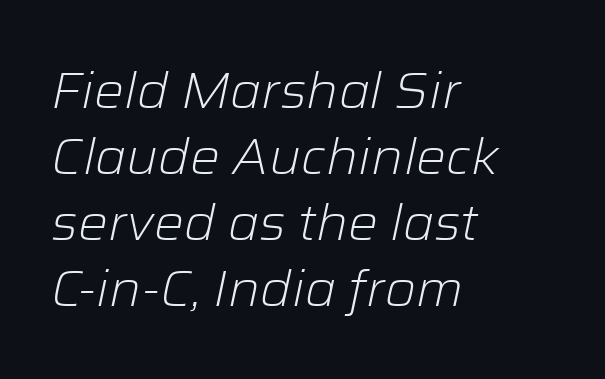
Q: Is the text bold? A: No.
Q: Is the text italic (slanted)? A: Yes, it leans right by about 12 degrees.
Q: Is the text underlined? A: No.
Q: How is the paragraph aligned? A: Left-aligned.
Q: Is the spacing between letters normal or unusually wide? A: Normal.
Q: Is the spacing between lines tight, normal or loose? A: Normal.
Q: Width (condensed, normal, or wide)? A: Normal.
Q: Stroke contrast? A: Low.
Q: x-height? A: Medium.
Q: Monospaced? A: No.
